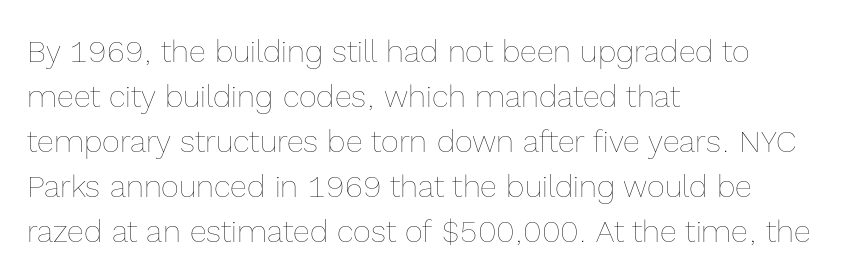
The image shows 31 px thin type, upright; set left-aligned, normal line spacing (1.45x), normal letter spacing, not underlined; a medium x-height.
